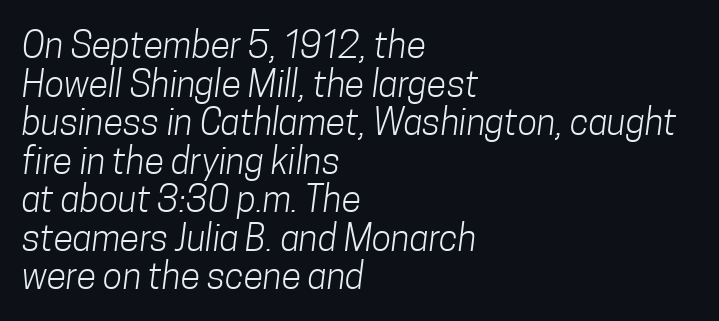
The image shows 36 px light, condensed sans-serif type; set left-aligned, tight line spacing (1.07x), normal letter spacing, not underlined; low stroke contrast and a medium x-height.
